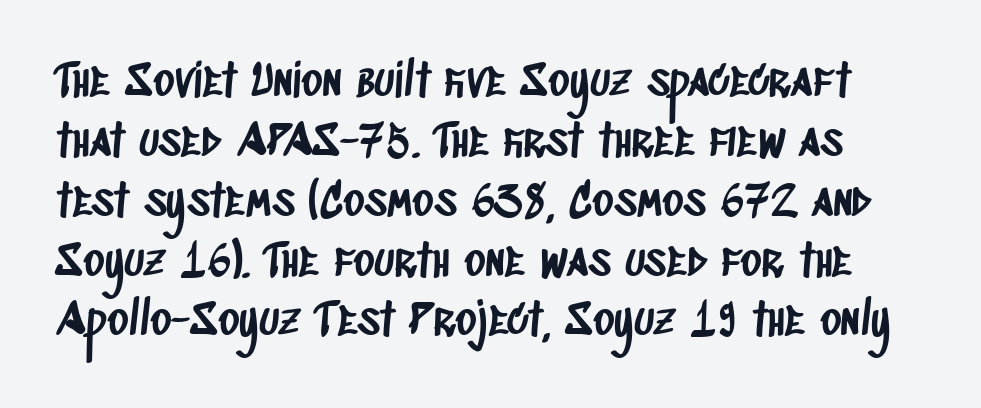
Lines of text with bare space underneath. Nothing sits at the stroke ends, so this counts as sans-serif. The face used here is proportionally spaced, like ordinary book or web type. Honestly, the letter spacing is just normal — you wouldn't notice it. The designer left line spacing at the default.
